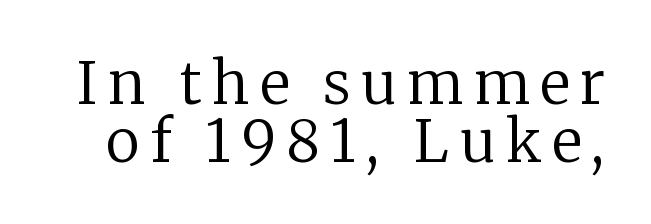
Q: Is the text bold? A: No.
Q: Is the text italic (slanted)? A: No, it is upright.
Q: Is the typeface a serif or a sans-serif typeface? A: Serif.
Q: Is the text underlined? A: No.
Q: Is the spacing between lines tight, normal or loose? A: Tight.
Q: Width (condensed, normal, or wide)? A: Normal.
Q: Stroke contrast? A: Low.
Q: x-height? A: Medium.
Q: Monospaced? A: No.
